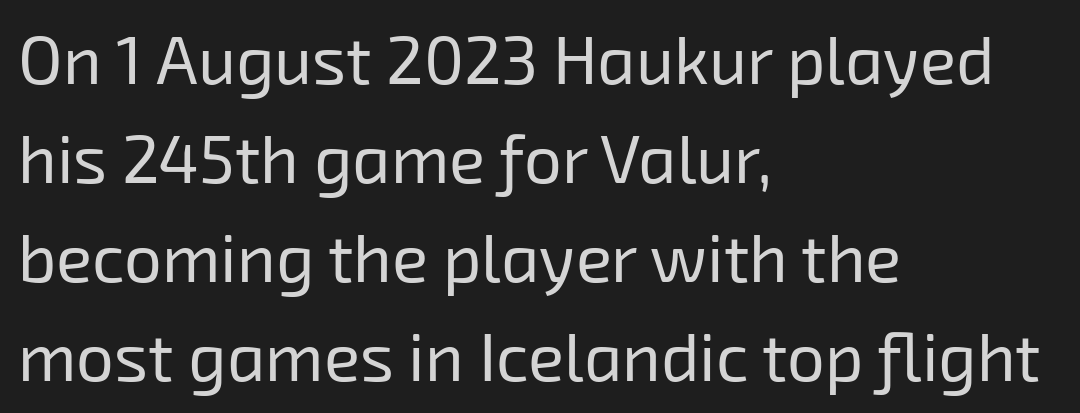
The passage shown is typed in a proportional face where columns would drift. These lines sit exactly where default settings would place them. Caption: standard tracking, unaltered. The font family rendered here belongs to the sans-serif group. The text block is weighted toward the left margin, trailing off unevenly rightward.
